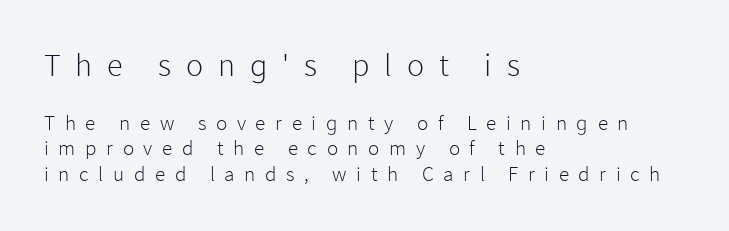
{"serif": "no", "italic": "no", "bold": "no", "weight": "light", "width": "normal", "stroke_contrast": "low", "x_height": "medium", "monospaced": "no", "underline": "no", "align": "left", "line_spacing_ratio": 1.22, "letter_spacing": "wide", "letter_spacing_em": 0.46, "larger_block": "first", "size_ratio": 1.52, "glyph_px": 32}
